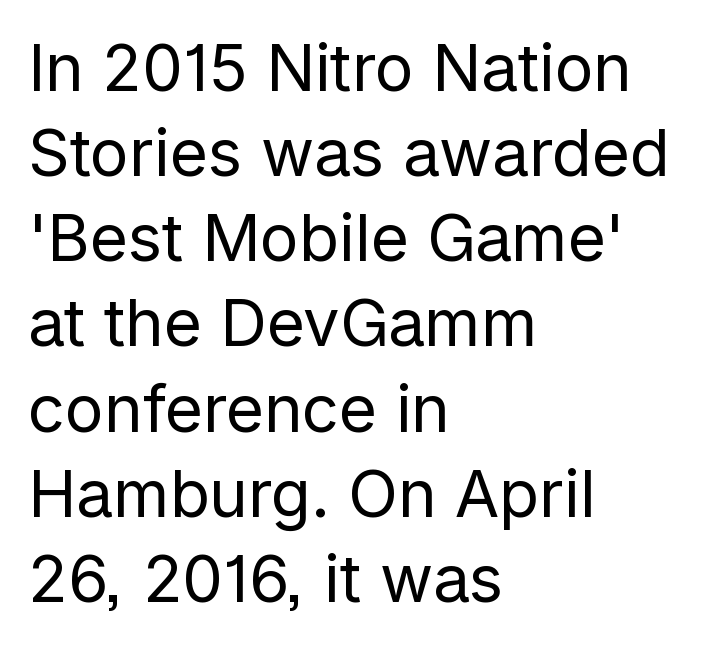
The image shows 65 px regular-weight sans-serif type, upright; set left-aligned, normal line spacing (1.31x), normal letter spacing, not underlined; low stroke contrast and a medium x-height.
